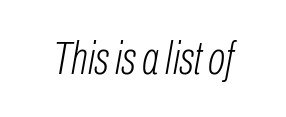
The image shows 46 px light, condensed type, italic (leaning right); set normal letter spacing, not underlined; low stroke contrast and a medium x-height.
